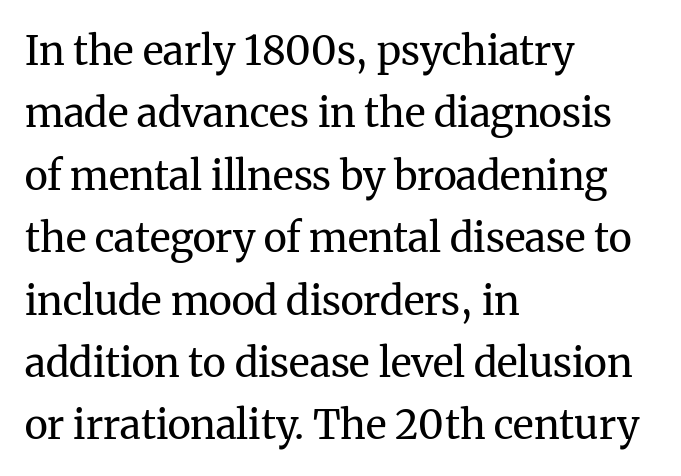
Any mark beneath the type? The region is blank. Note the varied advance widths — an 'i' is clearly narrower than an 'm'. If you drew a line through each stem, it would be perfectly vertical. The passage shown is not bold in any degree. Each line starts at the same left margin while the right side varies. In terms of leading, this rendering sits right in the middle.
